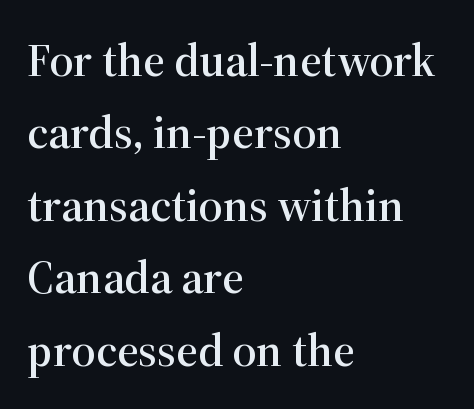
Teacher's note: observe the even left margin — that is flush-left alignment. The gaps between neighbouring characters are ordinary and unremarkable. Yep, those are serifs on the letters. The letters stand straight up with perfectly vertical stems. This rendering features lettering with no underline.
